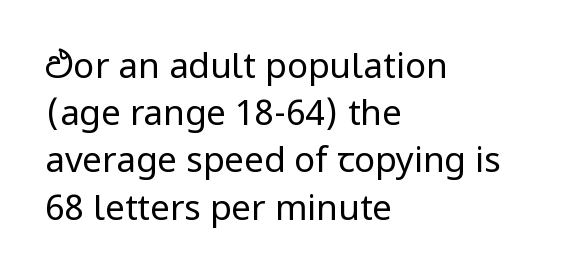
Q: Is the text bold? A: No.
Q: Is the text italic (slanted)? A: No, it is upright.
Q: Is the typeface a serif or a sans-serif typeface? A: Sans-serif.
Q: Is the text underlined? A: No.
Q: How is the paragraph aligned? A: Left-aligned.
Q: Is the spacing between letters normal or unusually wide? A: Normal.
Q: Is the spacing between lines tight, normal or loose? A: Normal.
Q: Width (condensed, normal, or wide)? A: Normal.
Q: Stroke contrast? A: Low.
Q: x-height? A: Medium.
Q: Monospaced? A: No.
